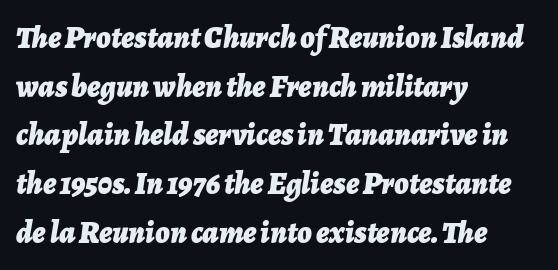
Q: Is the text bold? A: Yes.
Q: Is the text italic (slanted)? A: Yes, it leans right by about 7 degrees.
Q: Is the text underlined? A: No.
Q: How is the paragraph aligned? A: Left-aligned.
Q: Is the spacing between letters normal or unusually wide? A: Normal.
Q: Is the spacing between lines tight, normal or loose? A: Normal.
Q: Width (condensed, normal, or wide)? A: Normal.
Q: Stroke contrast? A: Low.
Q: x-height? A: Medium.
Q: Monospaced? A: No.
